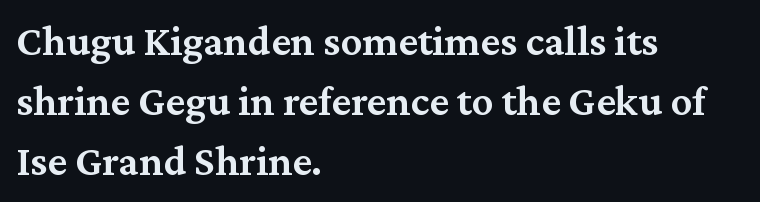
The image shows 43 px semibold serif type, upright; set left-aligned, normal line spacing (1.4x), normal letter spacing, not underlined; medium stroke contrast and a medium x-height.
